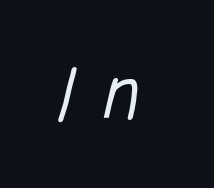
{"serif": "no", "bold": "no", "weight": "light", "width": "condensed", "stroke_contrast": "low", "x_height": "large", "monospaced": "no", "underline": "no", "letter_spacing": "wide", "letter_spacing_em": 0.4, "glyph_px": 77}
